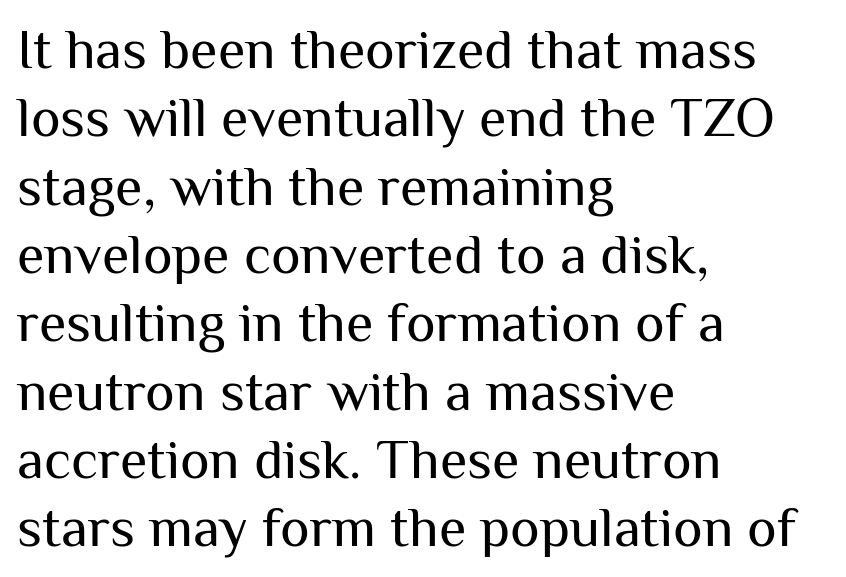
Q: Is the text bold? A: No.
Q: Is the text italic (slanted)? A: No, it is upright.
Q: Is the typeface a serif or a sans-serif typeface? A: Sans-serif.
Q: Is the text underlined? A: No.
Q: How is the paragraph aligned? A: Left-aligned.
Q: Is the spacing between letters normal or unusually wide? A: Normal.
Q: Width (condensed, normal, or wide)? A: Normal.
Q: Stroke contrast? A: Medium.
Q: x-height? A: Medium.
Q: Monospaced? A: No.
